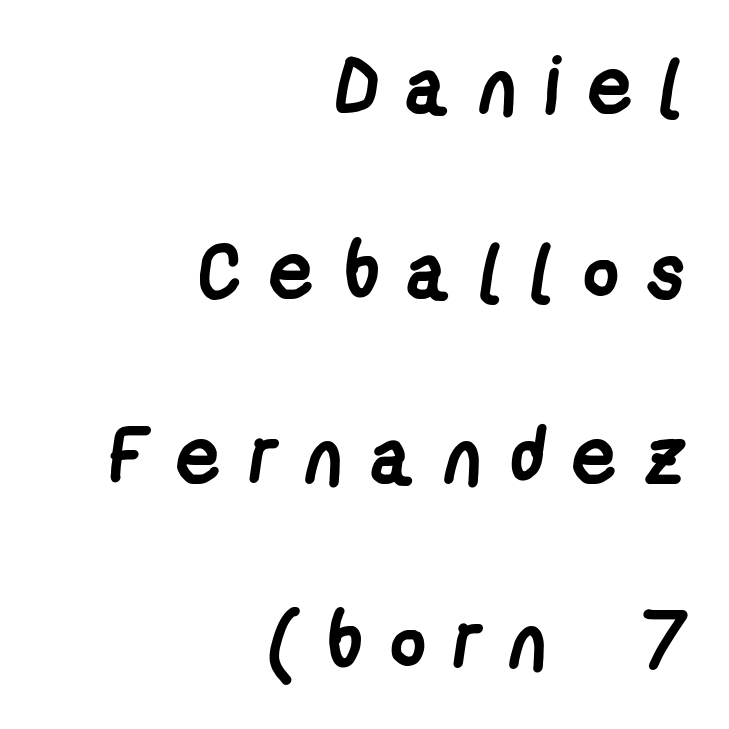
Q: Is the text bold? A: Yes.
Q: Is the typeface a serif or a sans-serif typeface? A: Sans-serif.
Q: Is the text underlined? A: No.
Q: How is the paragraph aligned? A: Right-aligned.
Q: Is the spacing between letters normal or unusually wide? A: Unusually wide.
Q: Is the spacing between lines tight, normal or loose? A: Loose.
Q: Width (condensed, normal, or wide)? A: Condensed.
Q: Stroke contrast? A: Low.
Q: x-height? A: Medium.
Q: Monospaced? A: No.
